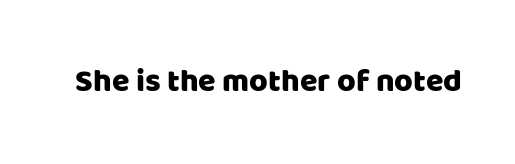
Q: Is the text italic (slanted)? A: No, it is upright.
Q: Is the typeface a serif or a sans-serif typeface? A: Sans-serif.
Q: Is the text underlined? A: No.
Q: Is the spacing between letters normal or unusually wide? A: Normal.
Q: Width (condensed, normal, or wide)? A: Normal.
Q: Stroke contrast? A: Low.
Q: x-height? A: Large.
Q: Monospaced? A: No.
